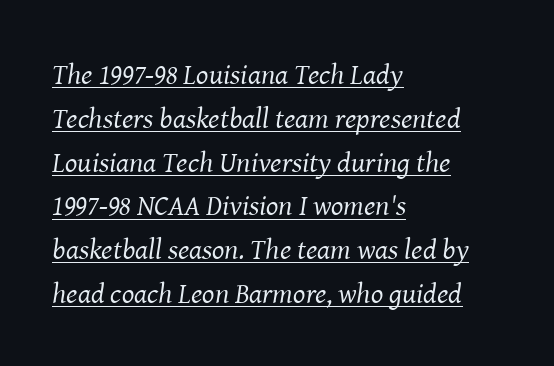
The image shows 29 px regular-weight serif type, italic (leaning right); set left-aligned, normal line spacing (1.51x), normal letter spacing, underlined; medium stroke contrast and a medium x-height.
